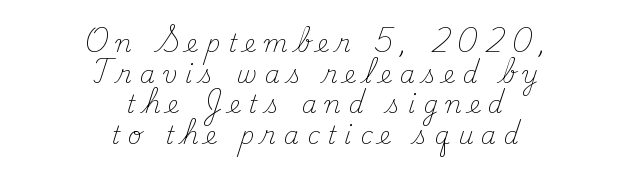
Q: Is the text bold? A: No.
Q: Is the text italic (slanted)? A: Yes.
Q: Is the text underlined? A: No.
Q: How is the paragraph aligned? A: Centered.
Q: Is the spacing between letters normal or unusually wide? A: Unusually wide.
Q: Is the spacing between lines tight, normal or loose? A: Normal.
